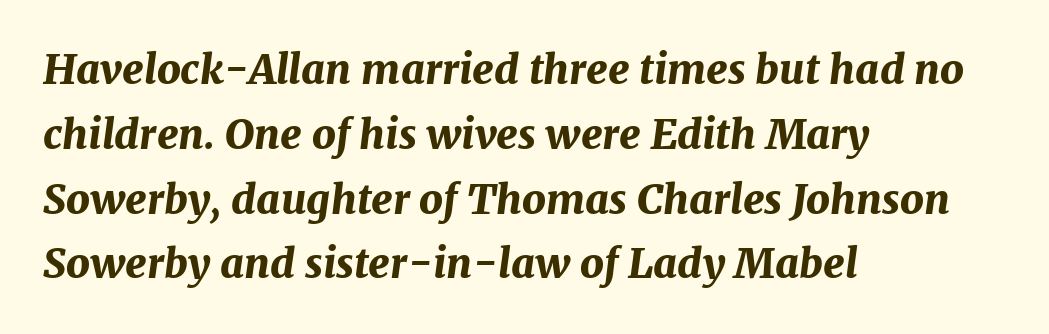
{"italic": "yes", "lean": "right", "slant_degrees": 7, "bold": "yes", "weight": "bold", "width": "normal", "stroke_contrast": "medium", "x_height": "medium", "monospaced": "no", "underline": "no", "align": "left", "line_spacing": "normal", "line_spacing_ratio": 1.58, "letter_spacing": "normal", "letter_spacing_em": 0.0, "glyph_px": 41}
